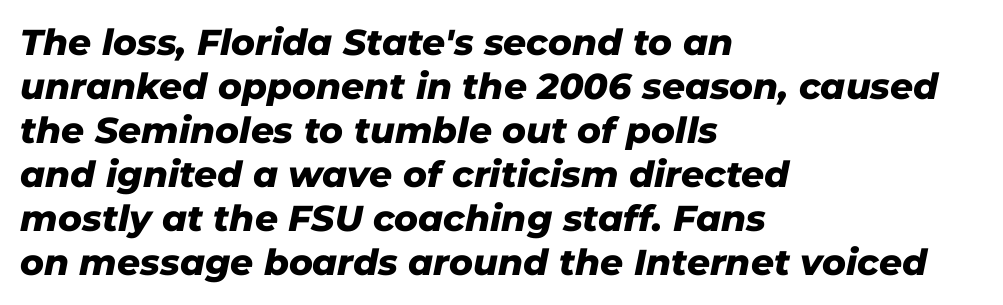
{"italic": "yes", "lean": "right", "slant_degrees": 11, "bold": "yes", "weight": "heavy", "width": "normal", "stroke_contrast": "low", "x_height": "medium", "monospaced": "no", "underline": "no", "align": "left", "line_spacing_ratio": 1.22, "letter_spacing": "normal", "letter_spacing_em": 0.0, "glyph_px": 36}
